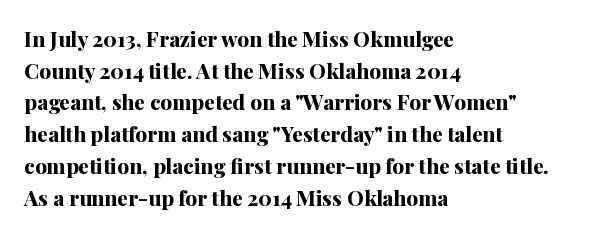
{"italic": "no", "bold": "yes", "underline": "no", "align": "left", "line_spacing": "normal", "line_spacing_ratio": 1.51, "letter_spacing": "normal", "letter_spacing_em": 0.0, "glyph_px": 21}
